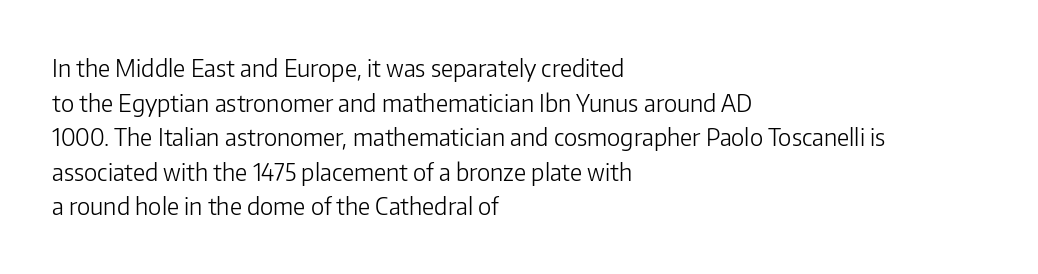
{"italic": "no", "bold": "no", "underline": "no", "align": "left", "line_spacing": "normal", "line_spacing_ratio": 1.44, "letter_spacing": "normal", "letter_spacing_em": 0.0, "glyph_px": 24}
